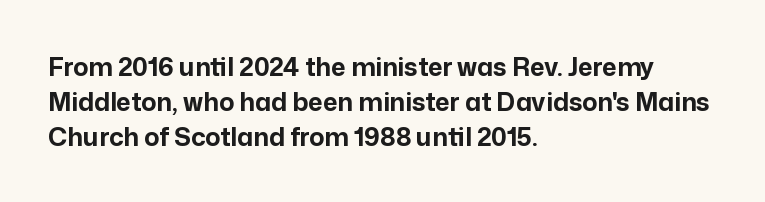
The image shows 25 px bold type, upright; set left-aligned, normal line spacing (1.4x), normal letter spacing, not underlined.
